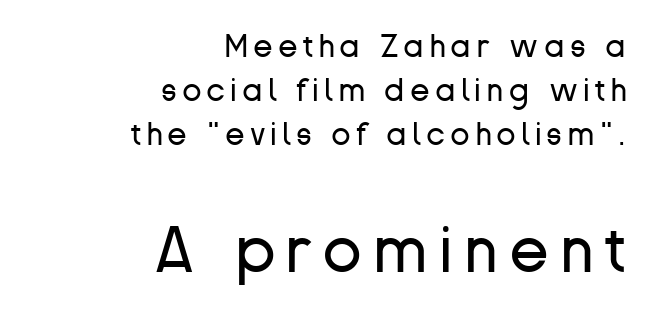
{"serif": "no", "italic": "no", "bold": "no", "weight": "regular", "width": "normal", "stroke_contrast": "low", "x_height": "medium", "monospaced": "no", "underline": "no", "align": "right", "line_spacing": "normal", "line_spacing_ratio": 1.38, "larger_block": "second", "size_ratio": 2.03, "glyph_px": 65}
